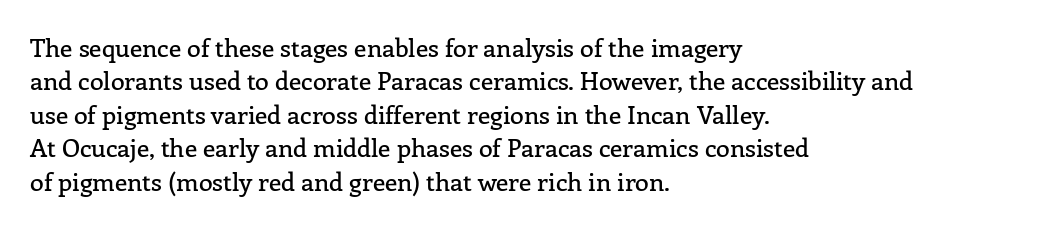
{"italic": "no", "underline": "no", "align": "left", "line_spacing": "normal", "line_spacing_ratio": 1.34, "letter_spacing": "normal", "letter_spacing_em": 0.0, "glyph_px": 25}
